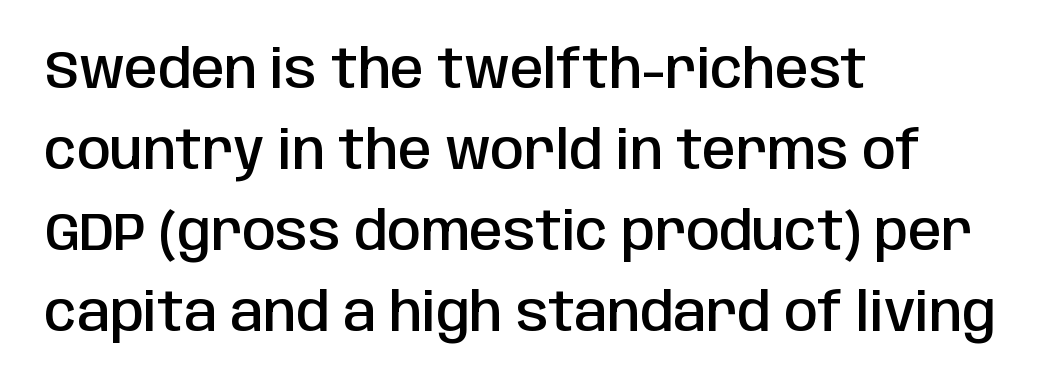
The image shows 54 px semibold, condensed sans-serif type, upright; set left-aligned, normal line spacing (1.5x), normal letter spacing, not underlined; low stroke contrast and a large x-height.
